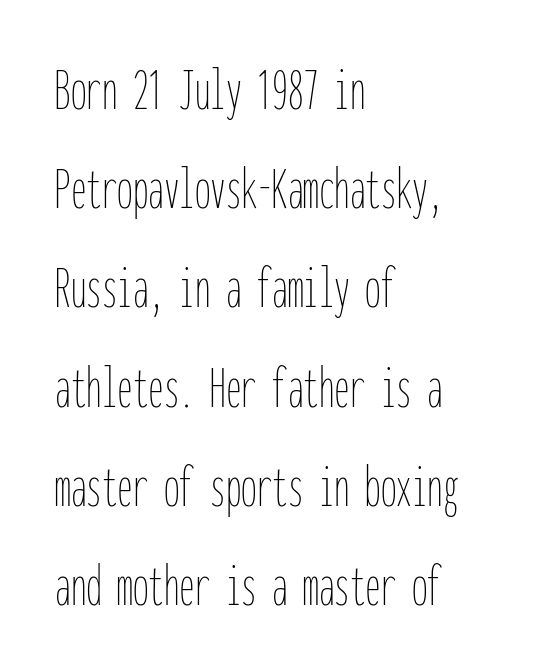
{"italic": "no", "bold": "no", "weight": "thin", "width": "condensed", "stroke_contrast": "low", "x_height": "medium", "monospaced": "yes", "underline": "no", "align": "left", "line_spacing": "normal", "line_spacing_ratio": 1.6, "letter_spacing": "normal", "letter_spacing_em": 0.0, "glyph_px": 62}
